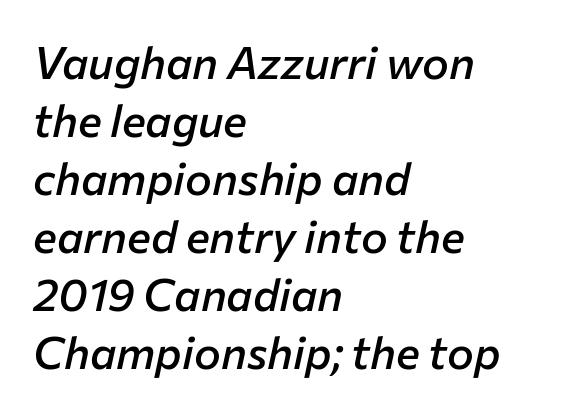
Think of a printed novel: that variable character pitch is what you see here. The sample has been set in demibold, a notch under bold. There's an unmistakable incline to the writing here. Regular leading. Each word holds together tightly as a unit, with standard inter-letter gaps. All the whitespace from short lines collects on the right.
